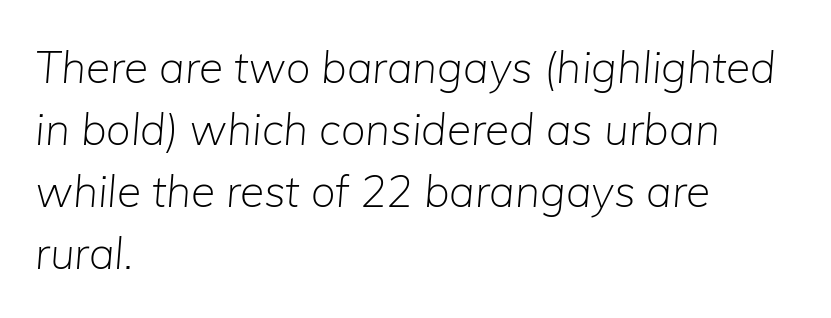
{"italic": "yes", "lean": "right", "slant_degrees": 5, "bold": "no", "weight": "light", "width": "normal", "stroke_contrast": "low", "x_height": "medium", "monospaced": "no", "underline": "no", "align": "left", "line_spacing": "normal", "line_spacing_ratio": 1.41, "letter_spacing": "normal", "letter_spacing_em": 0.0, "glyph_px": 44}
